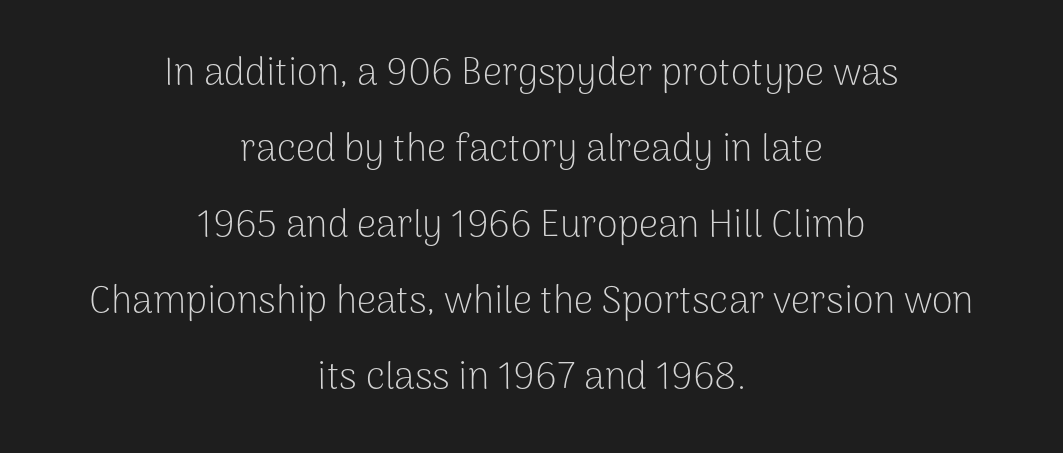
{"serif": "no", "italic": "no", "bold": "no", "weight": "light", "width": "normal", "stroke_contrast": "low", "x_height": "medium", "monospaced": "no", "underline": "no", "align": "center", "line_spacing": "loose", "line_spacing_ratio": 2.0, "letter_spacing": "normal", "letter_spacing_em": 0.0, "glyph_px": 38}
